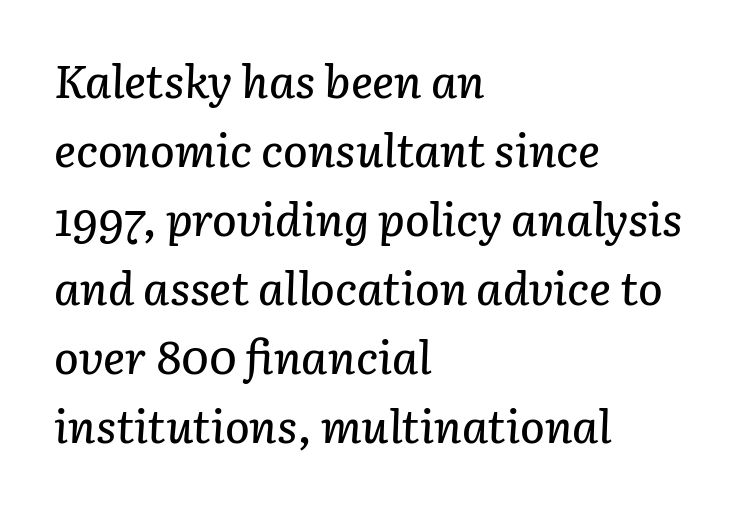
{"italic": "yes", "lean": "right", "slant_degrees": 3, "width": "normal", "stroke_contrast": "low", "x_height": "medium", "monospaced": "no", "underline": "no", "align": "left", "line_spacing": "normal", "line_spacing_ratio": 1.5, "letter_spacing": "normal", "letter_spacing_em": 0.0, "glyph_px": 46}
